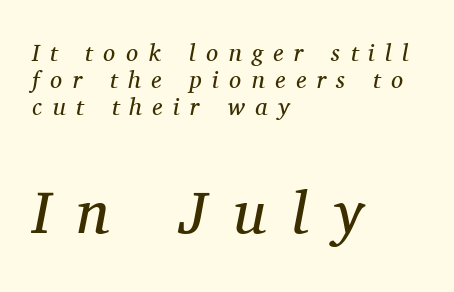
Yep, that's italic — everything's leaning. To sum up the face: it has serifs. Is the lower block the larger one? Yes — the lower block carries the bigger type. The area under the type is left untouched. Someone cranked the tracking dial way up on this one. A typesetter would call this proportional, since set widths differ per character.
